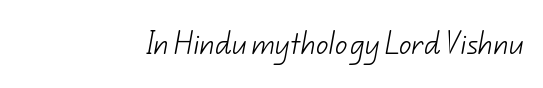
{"bold": "no", "underline": "no", "letter_spacing": "normal", "letter_spacing_em": 0.0, "glyph_px": 25}
